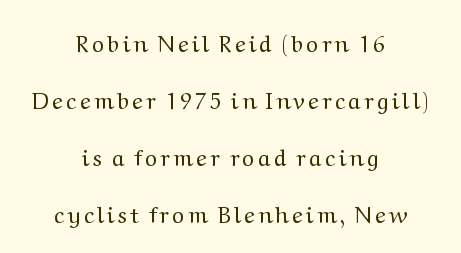
The image shows 23 px text type, upright; set centered, loose line spacing (2.48x), not underlined.
